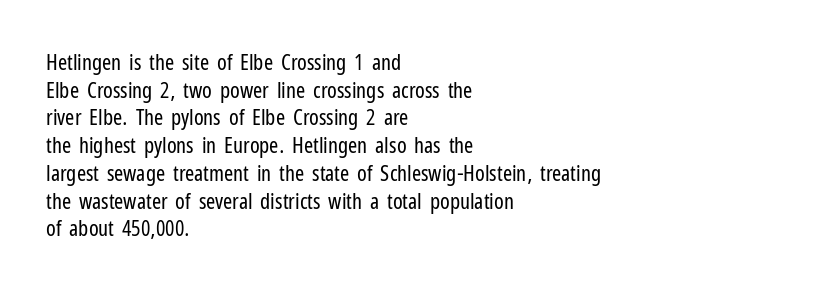
Q: Is the text bold? A: No.
Q: Is the text italic (slanted)? A: No, it is upright.
Q: Is the text underlined? A: No.
Q: How is the paragraph aligned? A: Left-aligned.
Q: Is the spacing between letters normal or unusually wide? A: Normal.
Q: Is the spacing between lines tight, normal or loose? A: Normal.
